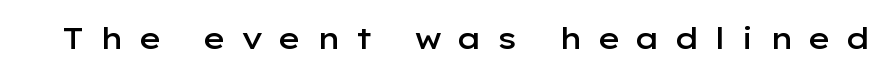
{"serif": "no", "italic": "no", "bold": "semi", "weight": "semibold", "width": "wide", "stroke_contrast": "low", "x_height": "medium", "monospaced": "no", "underline": "no", "letter_spacing": "wide", "letter_spacing_em": 0.48, "glyph_px": 30}
